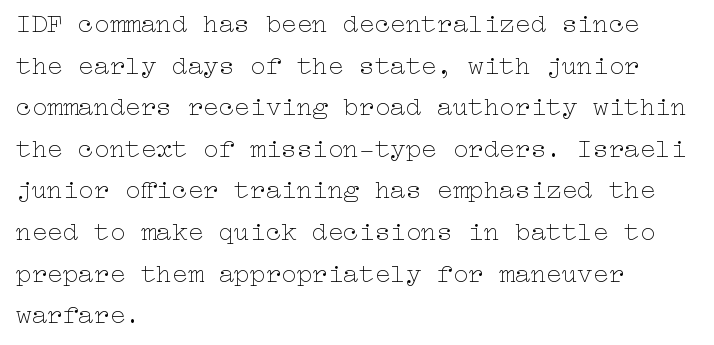
{"italic": "no", "bold": "no", "underline": "no", "align": "left", "line_spacing": "normal", "line_spacing_ratio": 1.6, "letter_spacing": "normal", "letter_spacing_em": 0.0, "glyph_px": 26}
